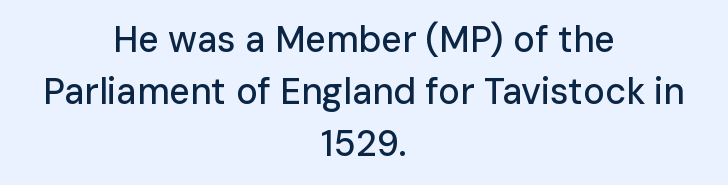
Leftover space on each line is divided equally before and after the words. Does the type have serifs? No, each stem ends abruptly. This sample uses an upright cut, with every glyph sitting square on the baseline. Proportional: the letters do not fall into vertical columns.
